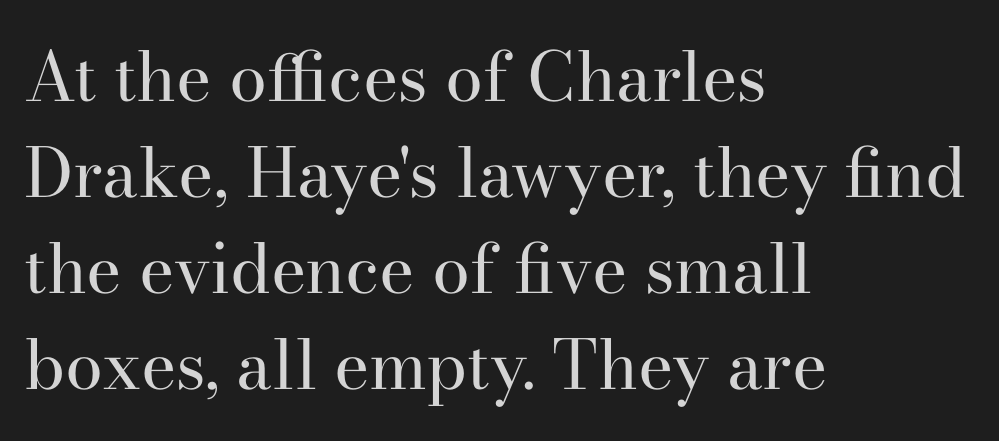
Q: Is the text bold? A: No.
Q: Is the text italic (slanted)? A: No, it is upright.
Q: Is the typeface a serif or a sans-serif typeface? A: Serif.
Q: Is the text underlined? A: No.
Q: How is the paragraph aligned? A: Left-aligned.
Q: Is the spacing between letters normal or unusually wide? A: Normal.
Q: Is the spacing between lines tight, normal or loose? A: Normal.
Q: Width (condensed, normal, or wide)? A: Normal.
Q: Stroke contrast? A: High.
Q: x-height? A: Small.
Q: Monospaced? A: No.
